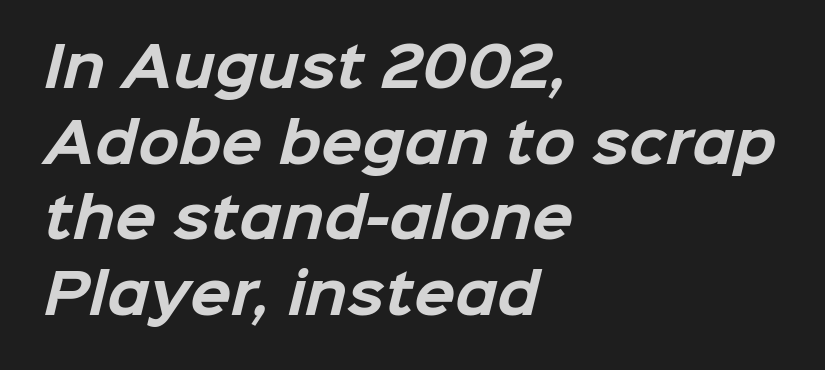
The image shows 54 px bold sans-serif type; set left-aligned, normal line spacing (1.4x), normal letter spacing, not underlined; low stroke contrast and a medium x-height.
